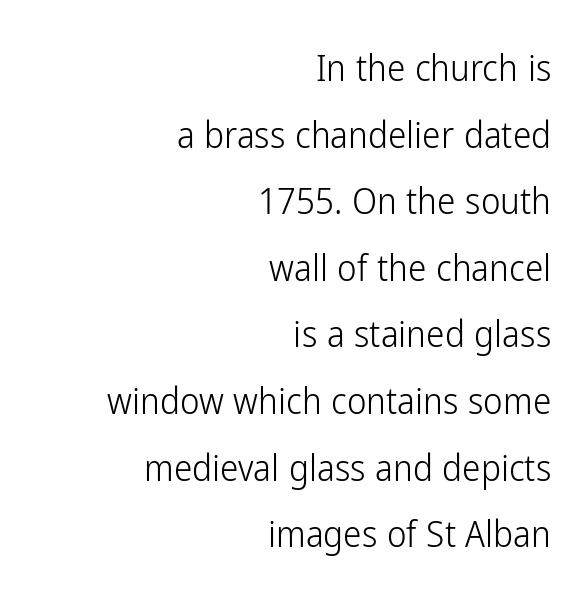
The image shows 37 px light, condensed sans-serif type, upright; set right-aligned, line spacing 1.8x, normal letter spacing, not underlined; low stroke contrast and a medium x-height.
